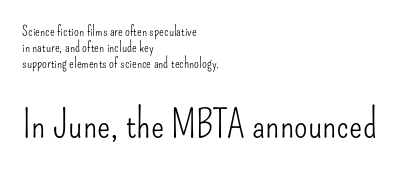
The image shows 39 px light, condensed sans-serif type, upright; set left-aligned, tight line spacing (1.13x), normal letter spacing, not underlined; the second (bottom) block is 2.79x larger; low stroke contrast and a small x-height.
